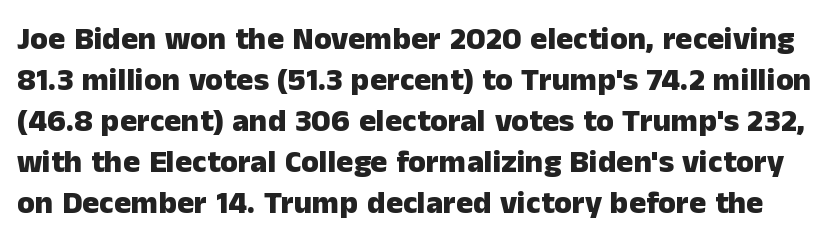
Q: Is the text bold? A: Yes.
Q: Is the text italic (slanted)? A: No, it is upright.
Q: Is the typeface a serif or a sans-serif typeface? A: Sans-serif.
Q: Is the text underlined? A: No.
Q: Is the spacing between letters normal or unusually wide? A: Normal.
Q: Is the spacing between lines tight, normal or loose? A: Normal.
Q: Width (condensed, normal, or wide)? A: Normal.
Q: Stroke contrast? A: Low.
Q: x-height? A: Medium.
Q: Monospaced? A: No.
